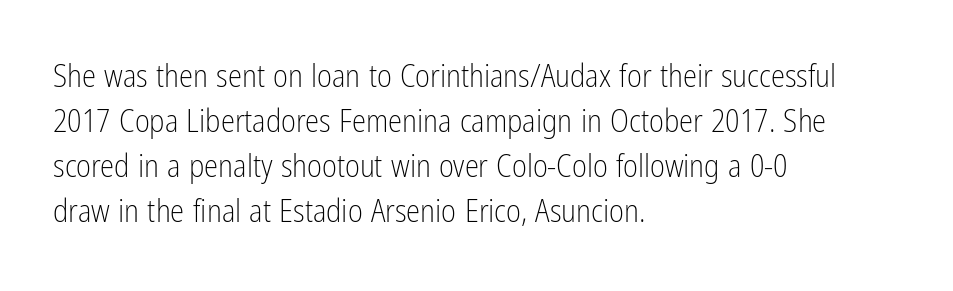
Stems here are at most as thick as an everyday book face. Note: no serifs on the glyphs. Descenders are the only things crossing below the line. Layout note: lines flush left. How would I describe the line gaps? Plain and ordinary.
